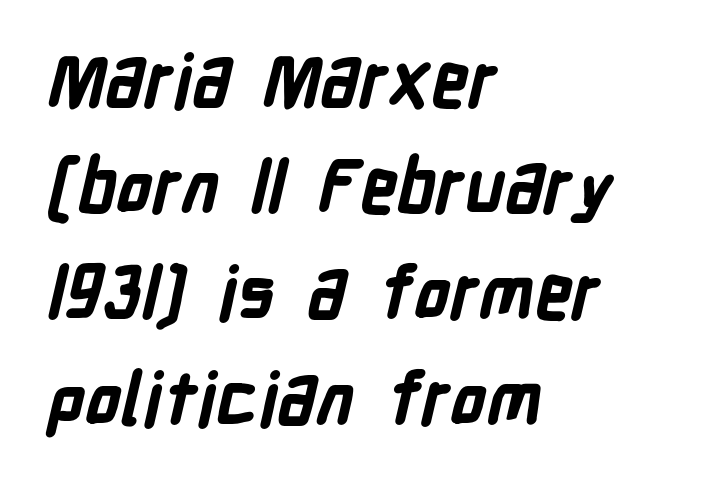
Q: Is the text bold? A: Yes.
Q: Is the typeface a serif or a sans-serif typeface? A: Sans-serif.
Q: Is the text underlined? A: No.
Q: How is the paragraph aligned? A: Left-aligned.
Q: Is the spacing between letters normal or unusually wide? A: Normal.
Q: Is the spacing between lines tight, normal or loose? A: Normal.
Q: Width (condensed, normal, or wide)? A: Condensed.
Q: Stroke contrast? A: Low.
Q: x-height? A: Medium.
Q: Monospaced? A: No.
